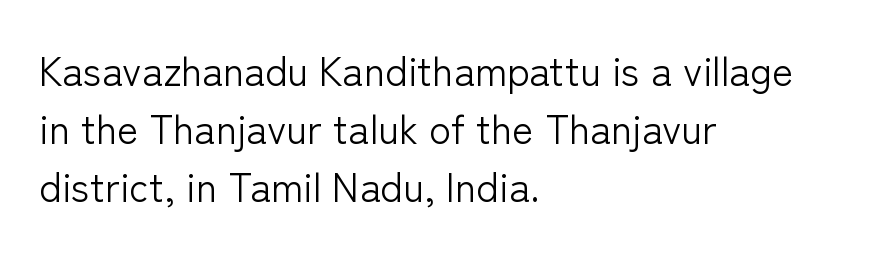
{"serif": "no", "italic": "no", "bold": "no", "weight": "light", "width": "normal", "stroke_contrast": "low", "x_height": "medium", "monospaced": "no", "underline": "no", "align": "left", "line_spacing": "normal", "line_spacing_ratio": 1.45, "letter_spacing": "normal", "letter_spacing_em": 0.0, "glyph_px": 40}
